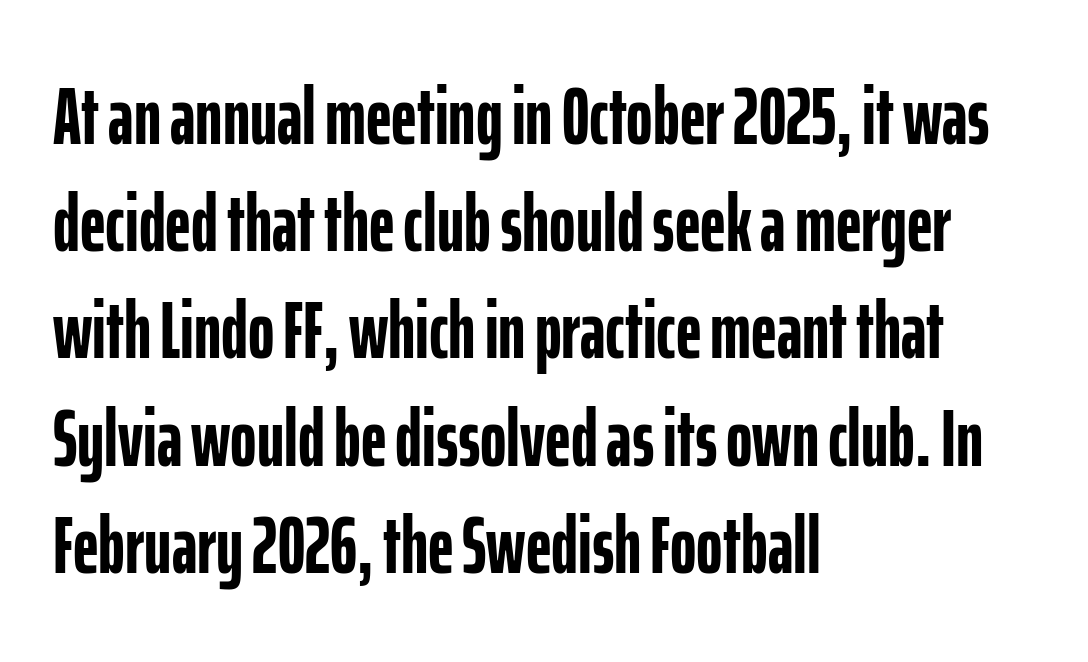
Compared with typical body copy, the letter spacing here is the same. It's the straight-up-and-down kind of type. Where is the straight margin? On the left. This sample has the flowing, uneven cadence of proportional lettering. The face used here has the dense, thick strokes of a bold.
